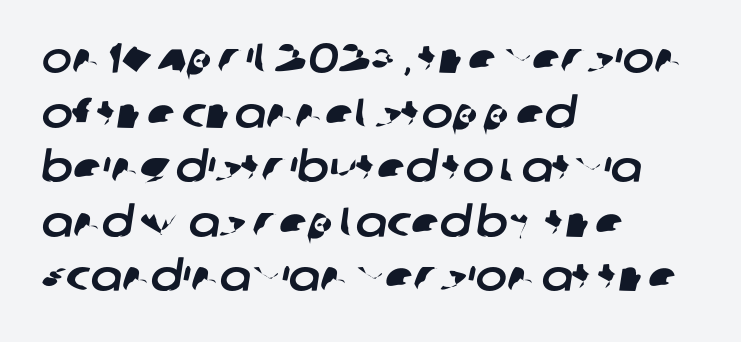
This rendering features lettering with no underline. In terms of letterform style, serifs are entirely absent. Visually the block forms a straight wall on the left and a jagged coastline on the right. Notice how descenders clear the ascenders below comfortably — that's standard leading. Do the characters align in a grid? No, the font is proportional.
